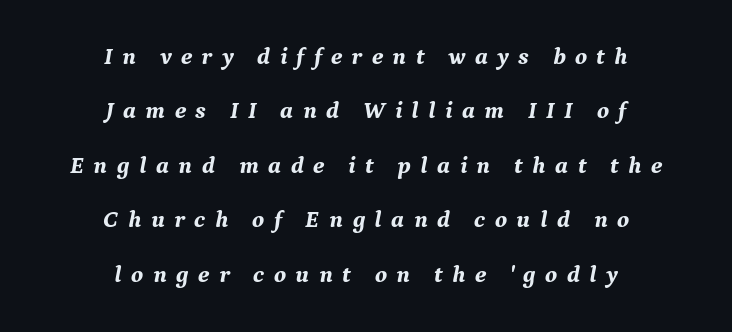
One-word summary of the alignment: center. These lines were composed using italics. Caption: expanded tracking, letters set apart. Typesetter's note: full bold, strokes at maximum text heaviness.
